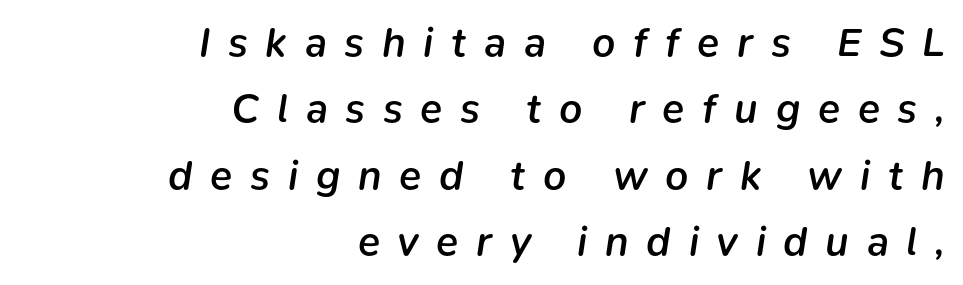
Letters rest on an invisible, unmarked baseline. The rows are spaced the way most documents space them. Tall strokes in this sample are angled rather than plumb. The lines in this sample share a right terminus and differ only in where they begin.
